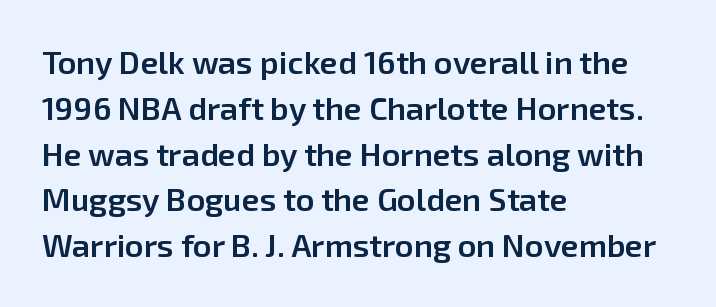
{"serif": "no", "italic": "no", "bold": "semi", "weight": "semibold", "width": "normal", "stroke_contrast": "low", "x_height": "medium", "monospaced": "no", "underline": "no", "align": "left", "line_spacing": "normal", "line_spacing_ratio": 1.43, "letter_spacing": "normal", "letter_spacing_em": 0.0, "glyph_px": 32}
